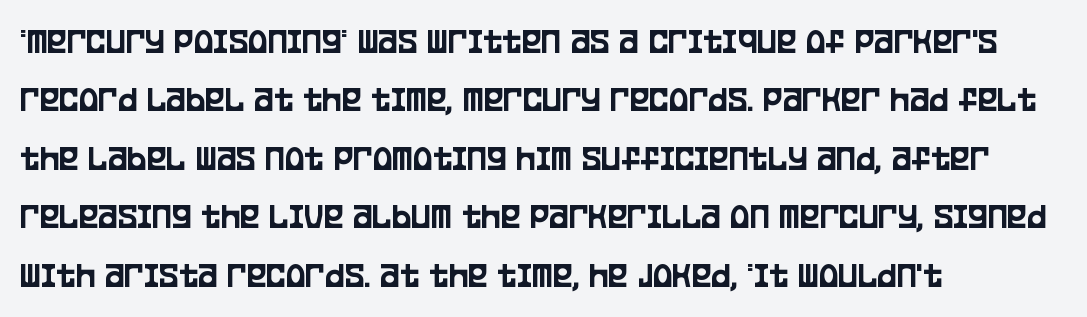
Q: Is the text italic (slanted)? A: No, it is upright.
Q: Is the typeface a serif or a sans-serif typeface? A: Sans-serif.
Q: Is the text underlined? A: No.
Q: How is the paragraph aligned? A: Left-aligned.
Q: Is the spacing between letters normal or unusually wide? A: Normal.
Q: Is the spacing between lines tight, normal or loose? A: Normal.
Q: Width (condensed, normal, or wide)? A: Condensed.
Q: Stroke contrast? A: Low.
Q: x-height? A: Large.
Q: Monospaced? A: No.
